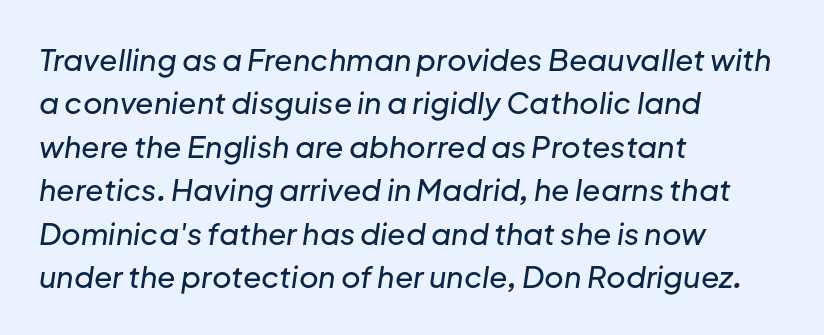
Each word holds together tightly as a unit, with standard inter-letter gaps. Visually the block forms a straight wall on the left and a jagged coastline on the right. The typography opts for an oblique posture over an upright one. Regarding leading, the lines here are spaced in the standard way.
